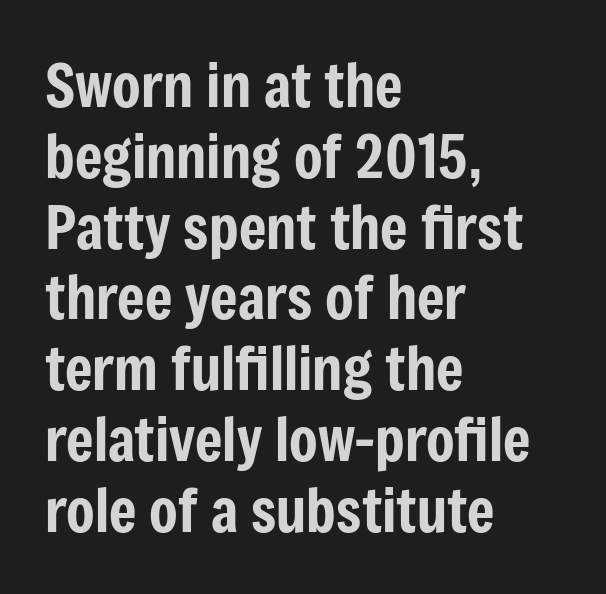
Q: Is the text italic (slanted)? A: No, it is upright.
Q: Is the typeface a serif or a sans-serif typeface? A: Sans-serif.
Q: Is the text underlined? A: No.
Q: How is the paragraph aligned? A: Left-aligned.
Q: Is the spacing between letters normal or unusually wide? A: Normal.
Q: Width (condensed, normal, or wide)? A: Condensed.
Q: Stroke contrast? A: Low.
Q: x-height? A: Medium.
Q: Monospaced? A: No.
